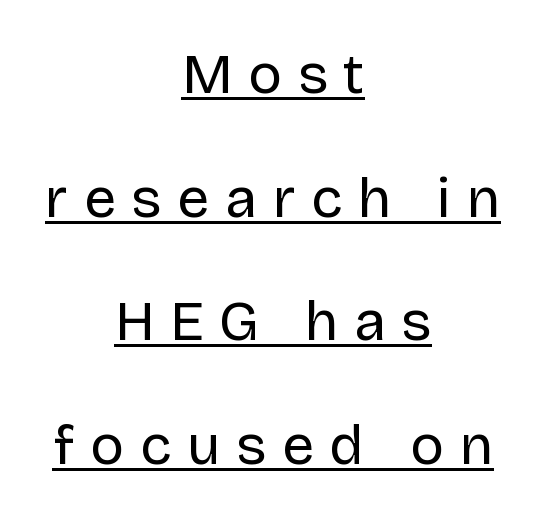
The image shows 57 px regular-weight sans-serif type, upright; set centered, loose line spacing (2.17x), unusually wide letter spacing (+0.28 em), underlined; low stroke contrast and a large x-height.
